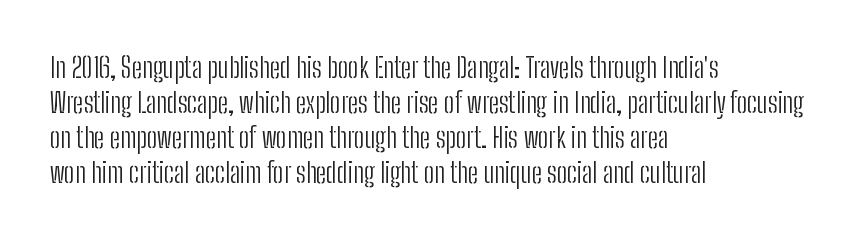
{"serif": "no", "italic": "no", "bold": "no", "weight": "light", "width": "condensed", "stroke_contrast": "low", "x_height": "medium", "monospaced": "no", "underline": "no", "align": "left", "line_spacing": "normal", "line_spacing_ratio": 1.25, "letter_spacing": "normal", "letter_spacing_em": 0.0, "glyph_px": 28}
